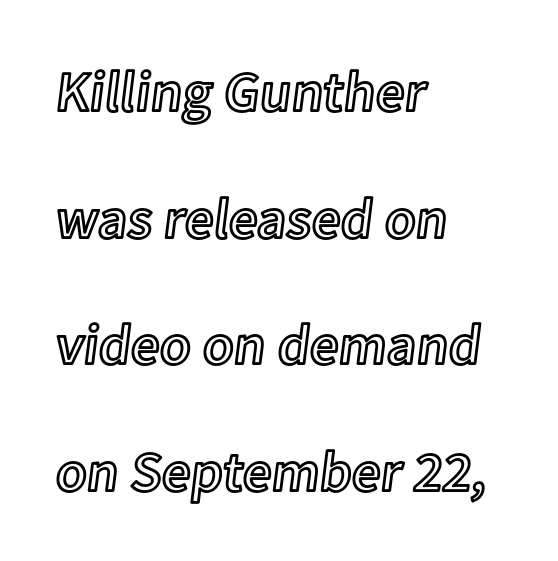
{"width": "normal", "x_height": "medium", "monospaced": "no", "underline": "no", "align": "left", "line_spacing": "loose", "line_spacing_ratio": 2.22, "letter_spacing": "normal", "letter_spacing_em": 0.0, "glyph_px": 57}
